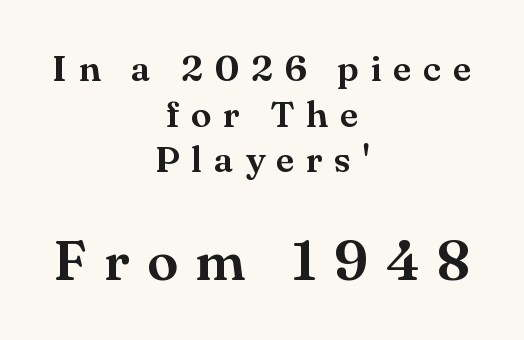
This sample uses a serif face. Note the varied advance widths — an 'i' is clearly narrower than an 'm'. Here the glyphs are tracked loosely, breaking word shapes into spaced letters. Every row of glyphs is offset so its center matches the block's center. The string is rendered with underlining switched off.
